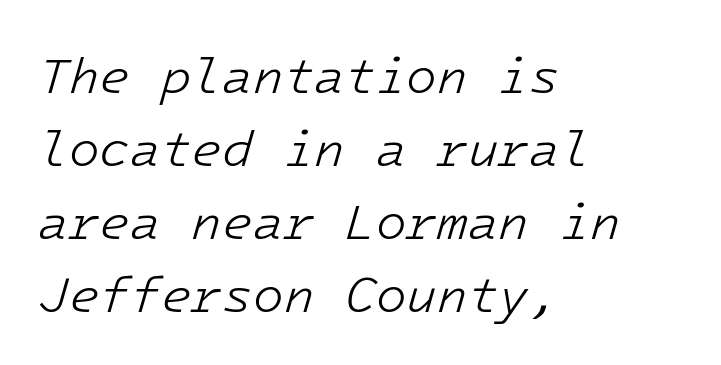
{"italic": "yes", "lean": "right", "slant_degrees": 16, "bold": "no", "weight": "light", "width": "normal", "stroke_contrast": "low", "x_height": "medium", "underline": "no", "align": "left", "line_spacing": "normal", "line_spacing_ratio": 1.46, "letter_spacing": "normal", "letter_spacing_em": 0.0, "glyph_px": 50}
